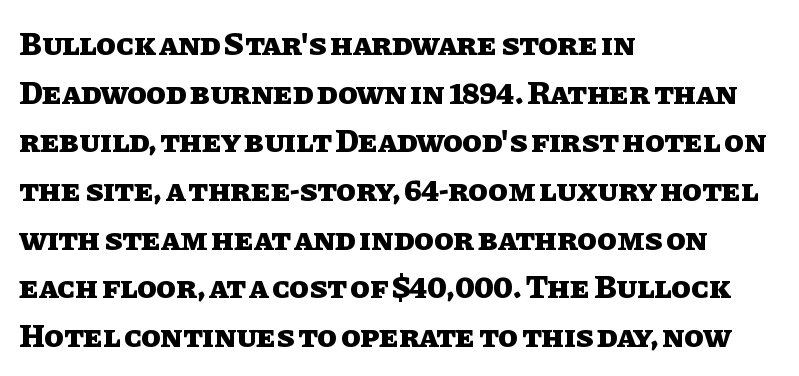
The image shows 32 px heavy type, upright; set left-aligned, normal line spacing (1.52x), normal letter spacing, not underlined; low stroke contrast and a large x-height.
